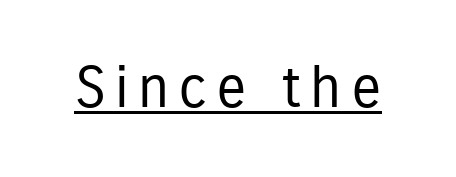
Q: Is the text bold? A: No.
Q: Is the text italic (slanted)? A: No, it is upright.
Q: Is the typeface a serif or a sans-serif typeface? A: Sans-serif.
Q: Is the text underlined? A: Yes.
Q: Width (condensed, normal, or wide)? A: Condensed.
Q: Stroke contrast? A: Low.
Q: x-height? A: Medium.
Q: Monospaced? A: No.
